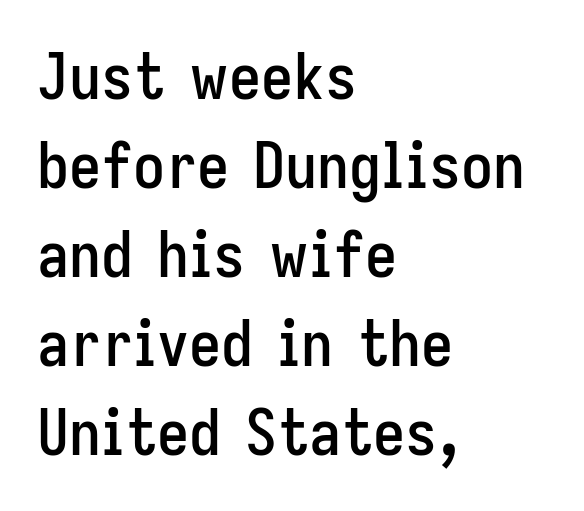
{"serif": "no", "italic": "no", "width": "condensed", "stroke_contrast": "low", "x_height": "medium", "monospaced": "no", "underline": "no", "align": "left", "line_spacing": "normal", "line_spacing_ratio": 1.39, "letter_spacing": "normal", "letter_spacing_em": 0.0, "glyph_px": 64}
